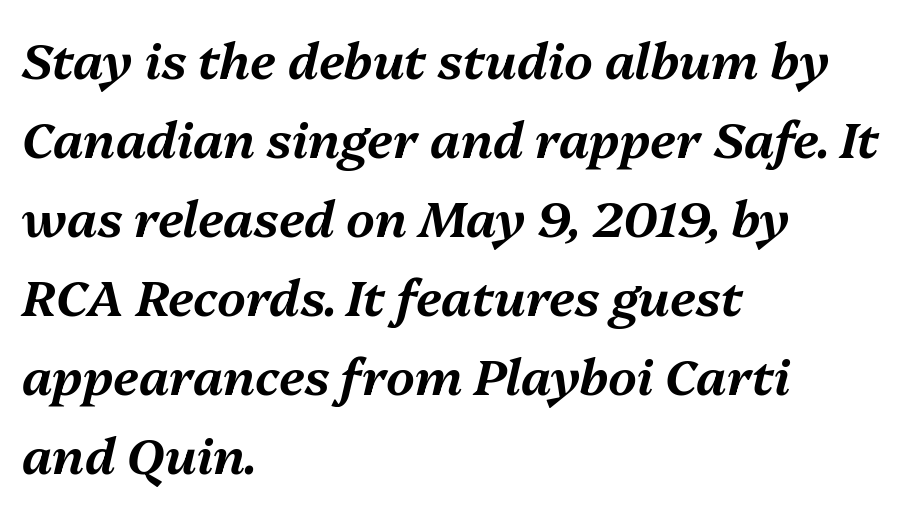
Teacher's note: observe the even left margin — that is flush-left alignment. One glance says typical: line gaps are just what's usual. Students, note that the glyphs here touch the page at normal intervals. If you drew a line through each stem, it would be angled. Think of a printed novel: that variable character pitch is what you see here.
